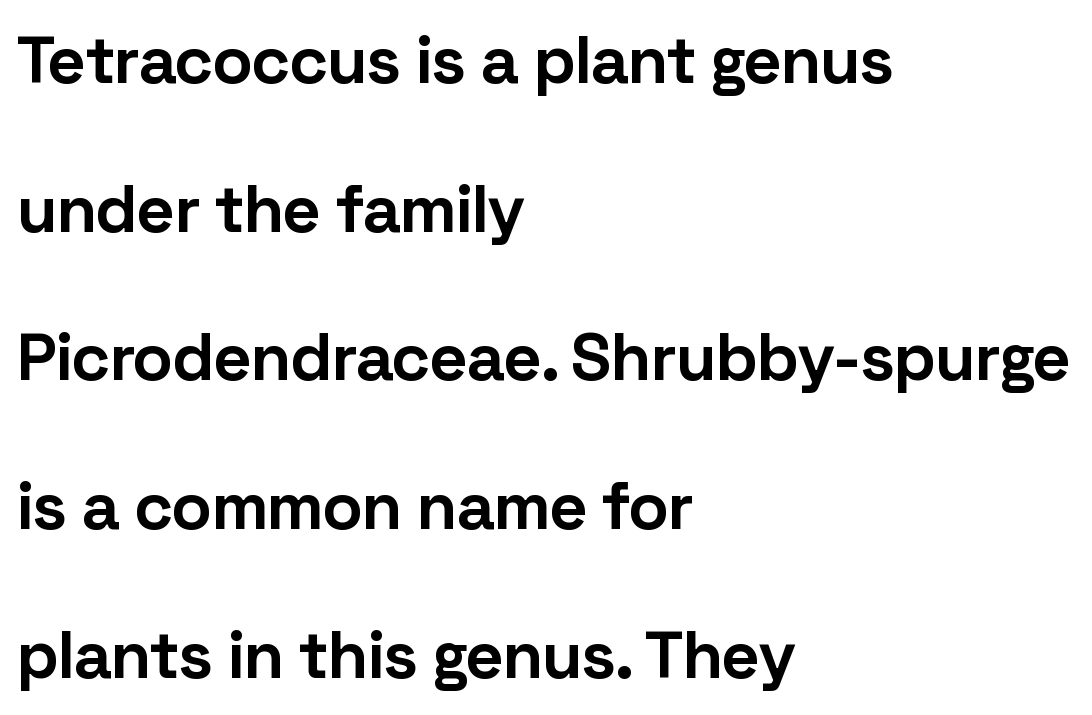
The image shows 67 px bold sans-serif type, upright; set left-aligned, loose line spacing (2.22x), normal letter spacing, not underlined; low stroke contrast and a medium x-height.
